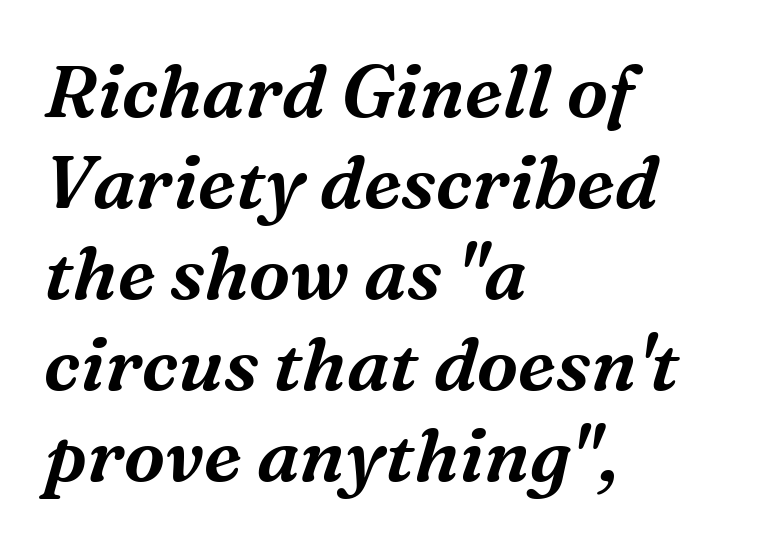
{"serif": "yes", "italic": "yes", "lean": "right", "slant_degrees": 16, "width": "normal", "stroke_contrast": "medium", "x_height": "medium", "monospaced": "no", "underline": "no", "align": "left", "line_spacing_ratio": 1.23, "letter_spacing": "normal", "letter_spacing_em": 0.0, "glyph_px": 74}
